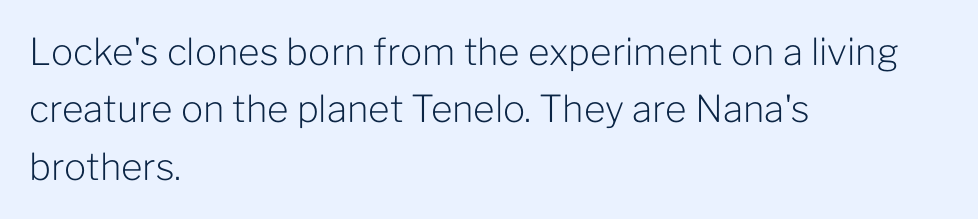
{"serif": "no", "italic": "no", "bold": "no", "weight": "light", "width": "normal", "stroke_contrast": "low", "x_height": "medium", "monospaced": "no", "underline": "no", "align": "left", "line_spacing": "normal", "line_spacing_ratio": 1.55, "letter_spacing": "normal", "letter_spacing_em": 0.0, "glyph_px": 37}
